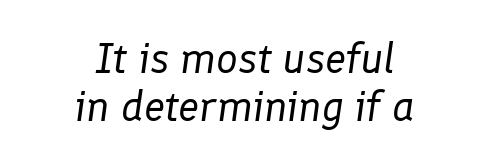
Q: Is the text bold? A: No.
Q: Is the text italic (slanted)? A: Yes, it leans right by about 8 degrees.
Q: Is the text underlined? A: No.
Q: How is the paragraph aligned? A: Centered.
Q: Is the spacing between letters normal or unusually wide? A: Normal.
Q: Is the spacing between lines tight, normal or loose? A: Tight.
Q: Width (condensed, normal, or wide)? A: Normal.
Q: Stroke contrast? A: Low.
Q: x-height? A: Medium.
Q: Monospaced? A: No.
